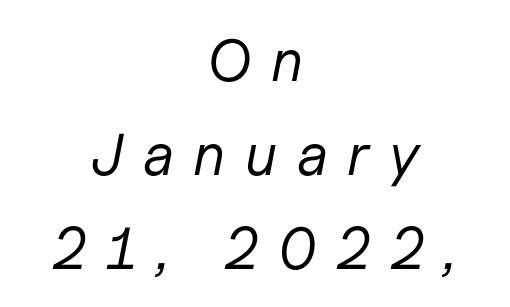
The area under the type is left untouched. Does the leading feel generous? No, just average. Think standard paragraph weight, or any step lighter than that. The passage shown is typed in a proportional face where columns would drift.
